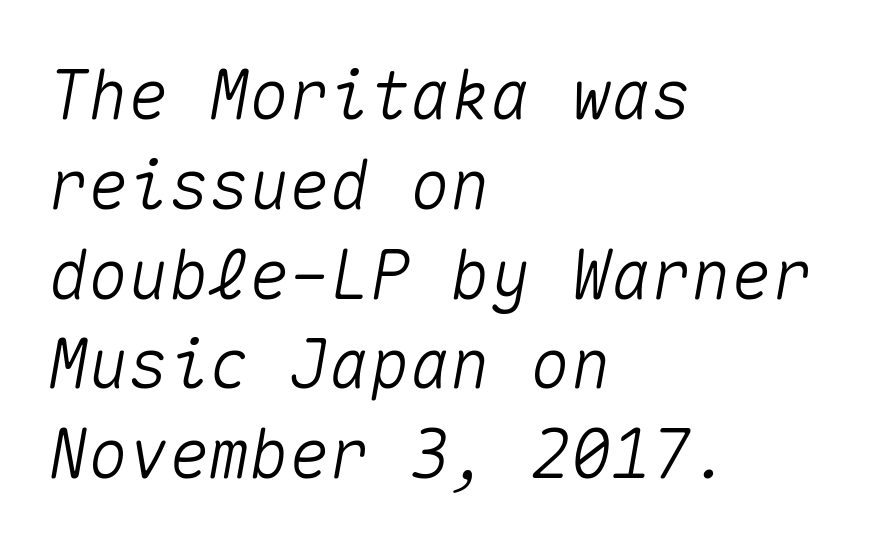
{"italic": "yes", "lean": "right", "slant_degrees": 10, "width": "normal", "stroke_contrast": "medium", "x_height": "medium", "monospaced": "yes", "underline": "no", "align": "left", "line_spacing": "normal", "line_spacing_ratio": 1.34, "letter_spacing": "normal", "letter_spacing_em": 0.0, "glyph_px": 67}
